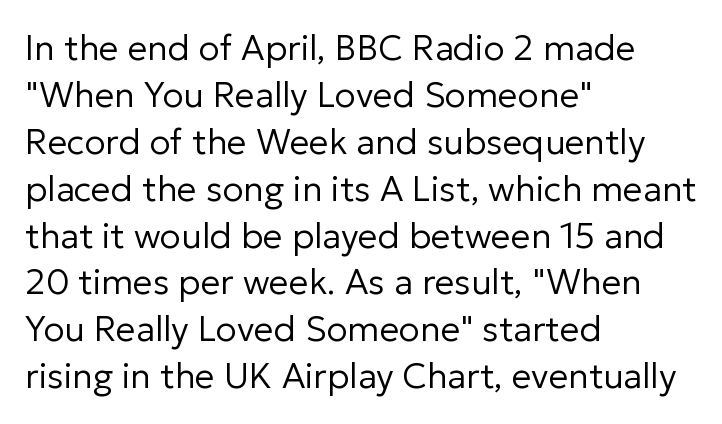
The image shows 35 px regular-weight sans-serif type, upright; set left-aligned, normal line spacing (1.34x), normal letter spacing, not underlined; low stroke contrast and a medium x-height.
